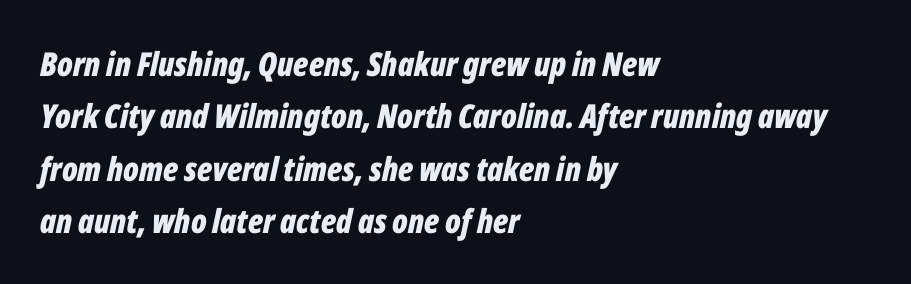
The image shows 33 px bold, condensed type, italic (leaning right); set left-aligned, normal line spacing (1.59x), normal letter spacing, not underlined; low stroke contrast and a medium x-height.
